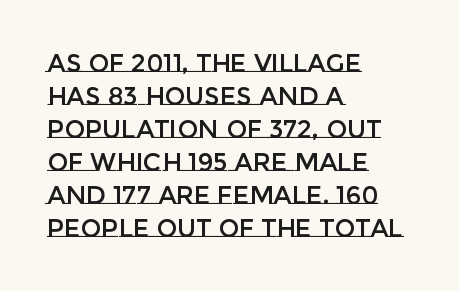
The image shows 25 px text type, upright; set left-aligned, normal line spacing (1.32x), normal letter spacing, not underlined.
